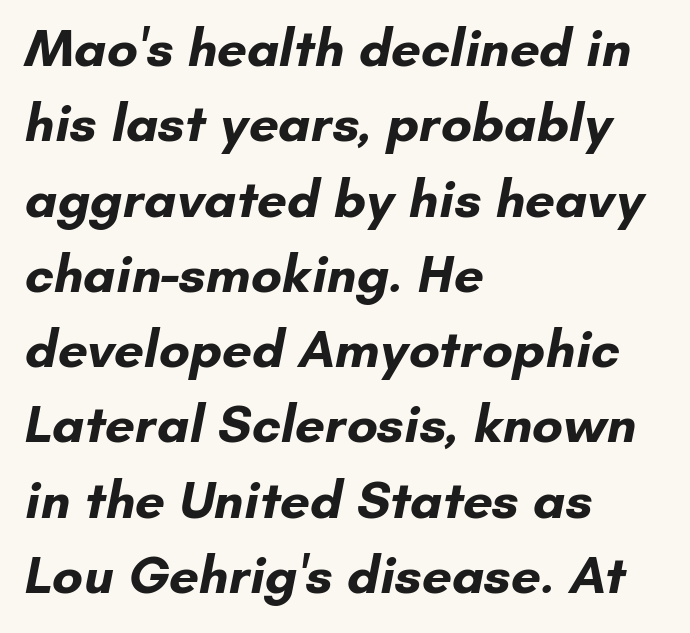
The image shows 53 px bold sans-serif type; set left-aligned, normal line spacing (1.42x), normal letter spacing, not underlined; low stroke contrast and a small x-height.
